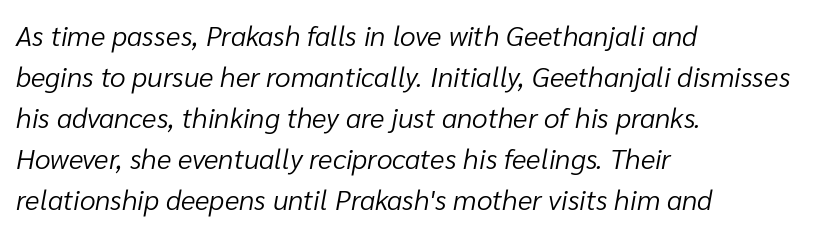
{"italic": "yes", "lean": "right", "slant_degrees": 10, "bold": "no", "weight": "light", "width": "normal", "stroke_contrast": "low", "x_height": "medium", "monospaced": "no", "underline": "no", "align": "left", "line_spacing": "normal", "line_spacing_ratio": 1.46, "letter_spacing": "normal", "letter_spacing_em": 0.0, "glyph_px": 28}
